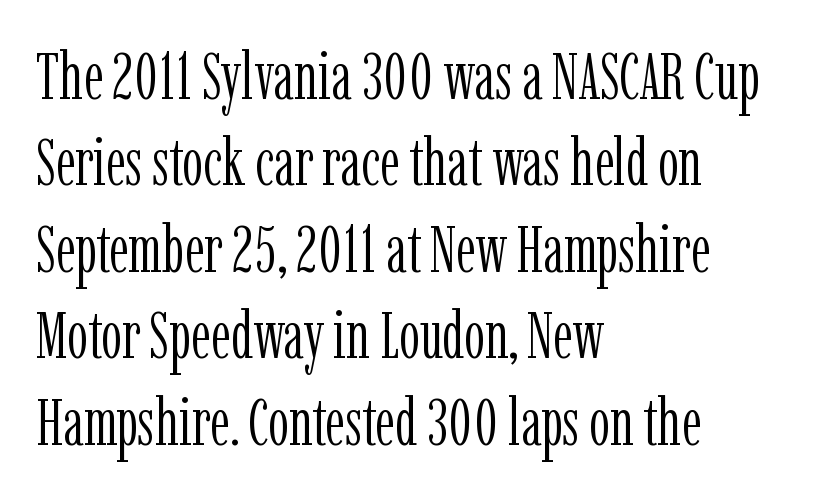
The image shows 66 px light, condensed serif type, upright; set left-aligned, normal line spacing (1.31x), normal letter spacing, not underlined; low stroke contrast and a medium x-height.
